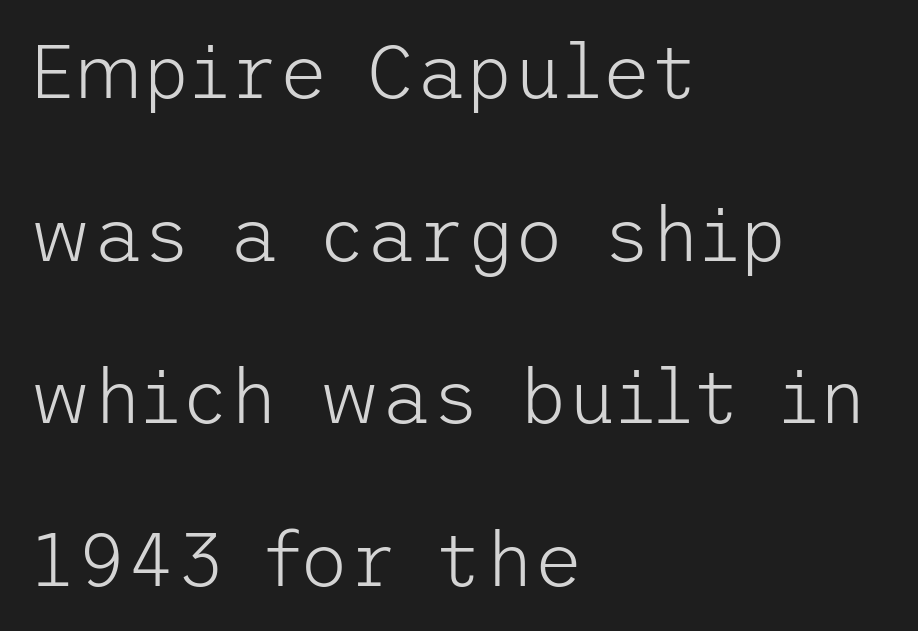
Q: Is the text bold? A: No.
Q: Is the text italic (slanted)? A: No, it is upright.
Q: Is the typeface a serif or a sans-serif typeface? A: Sans-serif.
Q: Is the text underlined? A: No.
Q: How is the paragraph aligned? A: Left-aligned.
Q: Is the spacing between letters normal or unusually wide? A: Normal.
Q: Is the spacing between lines tight, normal or loose? A: Loose.
Q: Width (condensed, normal, or wide)? A: Normal.
Q: Stroke contrast? A: Low.
Q: x-height? A: Medium.
